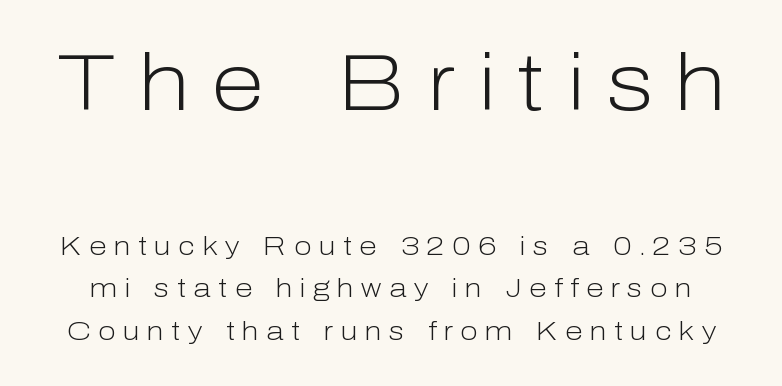
{"serif": "no", "italic": "no", "bold": "no", "weight": "light", "width": "normal", "stroke_contrast": "low", "x_height": "medium", "monospaced": "no", "underline": "no", "line_spacing": "normal", "line_spacing_ratio": 1.63, "letter_spacing": "wide", "letter_spacing_em": 0.28, "larger_block": "first", "size_ratio": 3.04, "glyph_px": 79}
